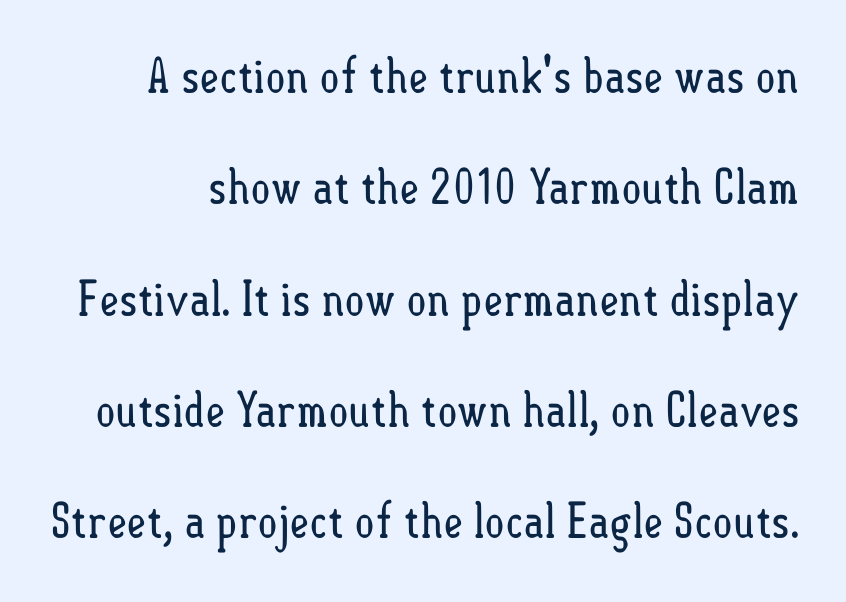
The image shows 48 px regular-weight, condensed type, upright; set loose line spacing (2.32x), normal letter spacing, not underlined; low stroke contrast and a small x-height.
